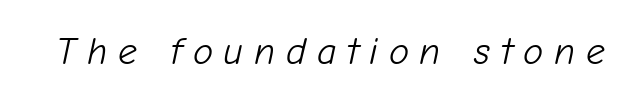
{"italic": "yes", "lean": "right", "slant_degrees": 12, "bold": "no", "weight": "light", "width": "normal", "stroke_contrast": "low", "x_height": "medium", "monospaced": "no", "underline": "no", "letter_spacing": "wide", "letter_spacing_em": 0.28, "glyph_px": 38}
